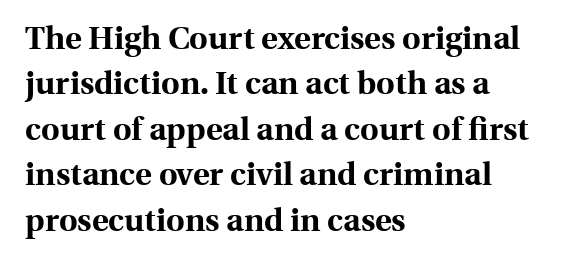
{"serif": "yes", "italic": "no", "bold": "yes", "weight": "bold", "width": "normal", "x_height": "medium", "monospaced": "no", "underline": "no", "align": "left", "line_spacing": "normal", "line_spacing_ratio": 1.42, "letter_spacing": "normal", "letter_spacing_em": 0.0, "glyph_px": 32}
